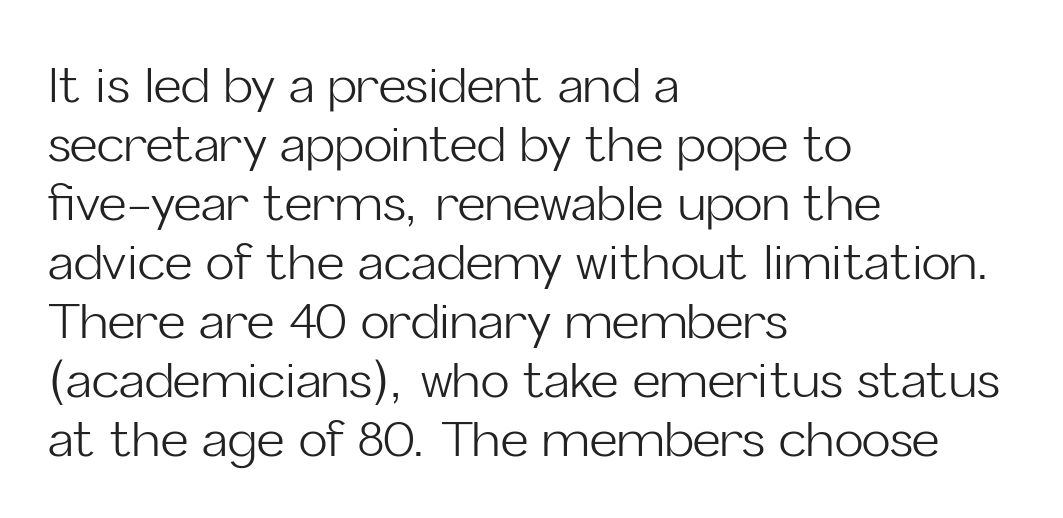
Q: Is the text bold? A: No.
Q: Is the text italic (slanted)? A: No, it is upright.
Q: Is the typeface a serif or a sans-serif typeface? A: Sans-serif.
Q: Is the text underlined? A: No.
Q: How is the paragraph aligned? A: Left-aligned.
Q: Is the spacing between letters normal or unusually wide? A: Normal.
Q: Width (condensed, normal, or wide)? A: Normal.
Q: Stroke contrast? A: Low.
Q: x-height? A: Medium.
Q: Monospaced? A: No.
